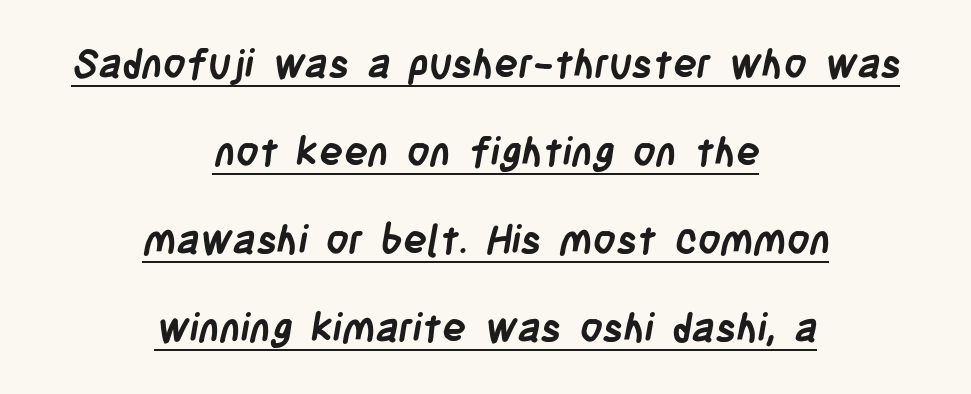
{"serif": "no", "bold": "yes", "weight": "semibold", "width": "condensed", "stroke_contrast": "low", "x_height": "large", "monospaced": "no", "underline": "yes", "align": "center", "line_spacing": "loose", "line_spacing_ratio": 2.2, "letter_spacing": "normal", "letter_spacing_em": 0.0, "glyph_px": 40}
